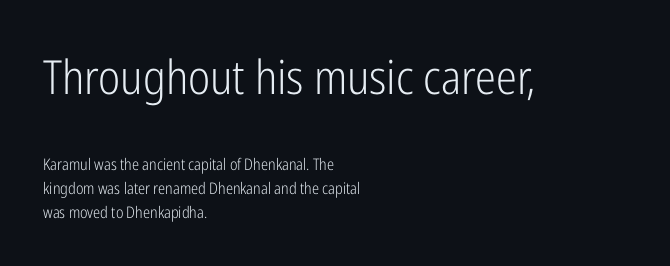
{"serif": "no", "italic": "no", "bold": "no", "weight": "light", "width": "condensed", "stroke_contrast": "low", "x_height": "medium", "monospaced": "no", "underline": "no", "align": "left", "line_spacing": "normal", "line_spacing_ratio": 1.51, "letter_spacing": "normal", "letter_spacing_em": 0.0, "larger_block": "first", "size_ratio": 2.94, "glyph_px": 47}
